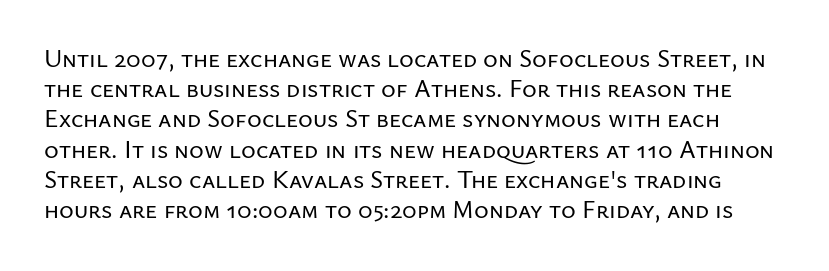
A bare baseline throughout the passage. Here the glyphs are tracked normally, forming tight word shapes. Posture: straight, roman, zero tilt.
